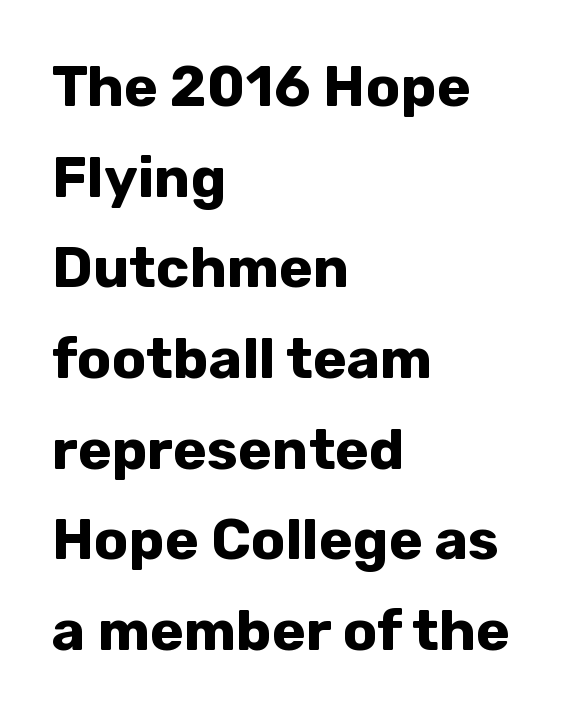
The characters look thick and weighty, a clear bold. The foot of each line stays bare and open. Examine the stroke ends and you'll find no serifs. Nope, not italic — everything's standing straight. A classic flush-left, rag-right setting is used for this passage.
